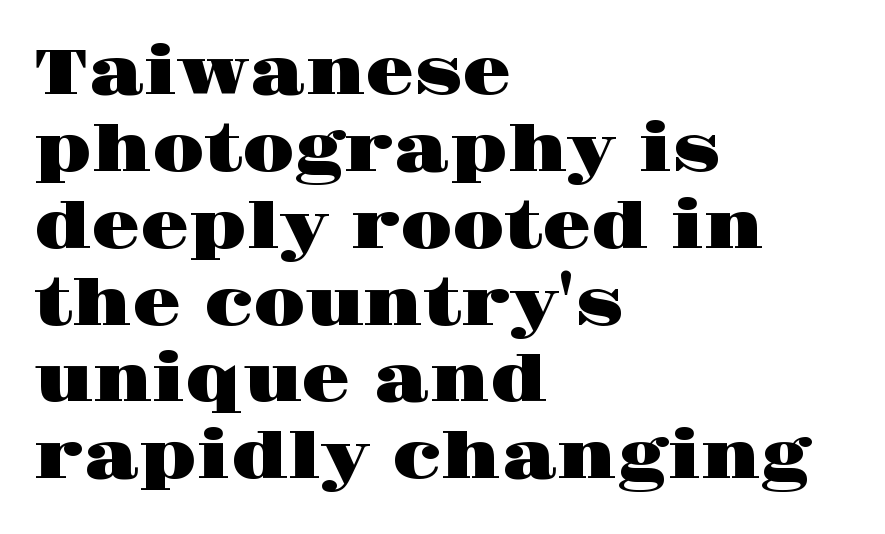
{"serif": "yes", "italic": "no", "width": "wide", "stroke_contrast": "high", "x_height": "large", "monospaced": "no", "underline": "no", "align": "left", "line_spacing_ratio": 1.22, "letter_spacing": "normal", "letter_spacing_em": 0.0, "glyph_px": 63}
